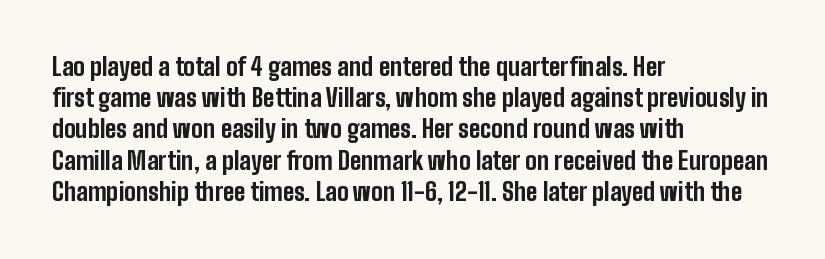
The image shows 24 px bold type, upright; set left-aligned, normal line spacing (1.3x), normal letter spacing, not underlined.
